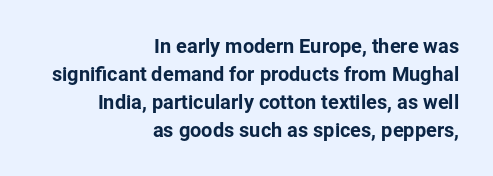
{"italic": "no", "underline": "no", "align": "right", "line_spacing": "normal", "line_spacing_ratio": 1.4, "letter_spacing": "normal", "letter_spacing_em": 0.0, "glyph_px": 20}
